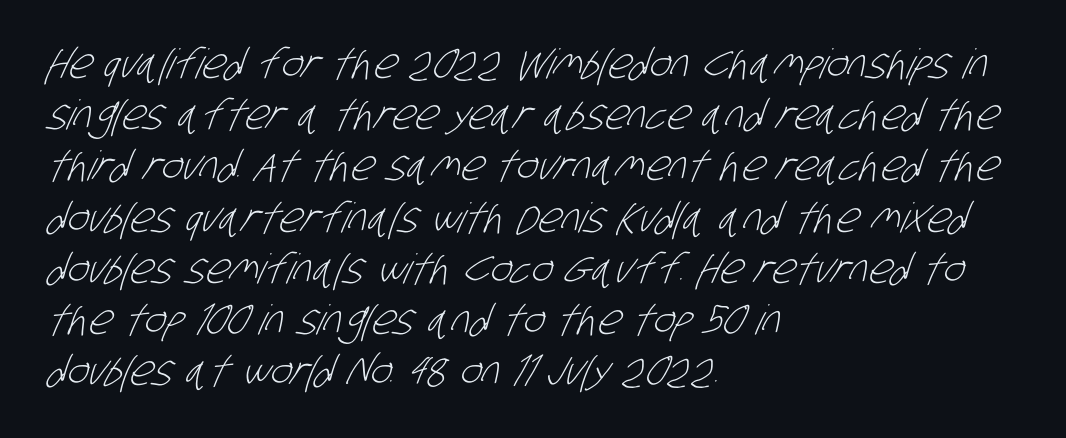
{"serif": "no", "bold": "no", "weight": "light", "width": "condensed", "stroke_contrast": "low", "x_height": "large", "monospaced": "no", "underline": "no", "align": "left", "line_spacing": "normal", "line_spacing_ratio": 1.25, "letter_spacing": "normal", "letter_spacing_em": 0.0, "glyph_px": 41}
